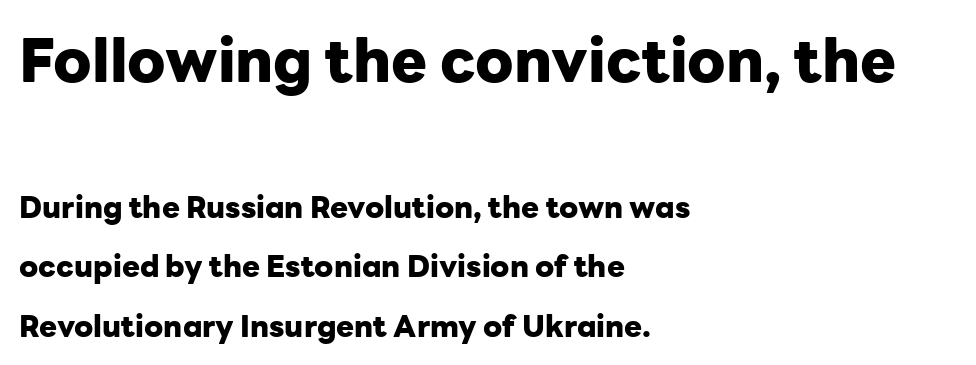
{"serif": "no", "italic": "no", "bold": "yes", "weight": "heavy", "width": "normal", "stroke_contrast": "low", "x_height": "medium", "monospaced": "no", "underline": "no", "align": "left", "line_spacing": "loose", "line_spacing_ratio": 1.98, "letter_spacing": "normal", "letter_spacing_em": 0.0, "larger_block": "first", "size_ratio": 2.0, "glyph_px": 60}
